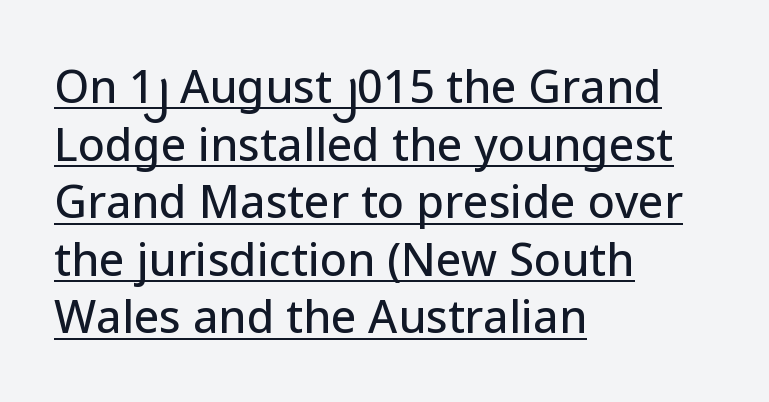
The image shows 45 px sans-serif type, upright; set left-aligned, normal line spacing (1.28x), normal letter spacing, underlined; low stroke contrast and a medium x-height.
